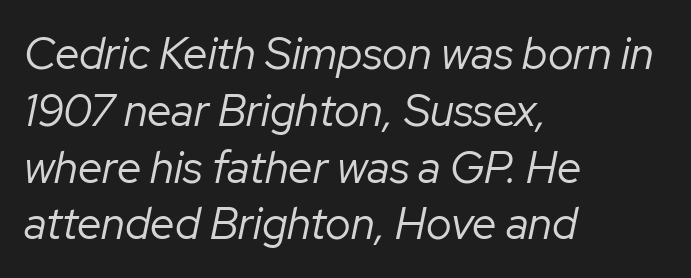
The image shows 44 px regular-weight type, italic (leaning right); set left-aligned, normal line spacing (1.29x), normal letter spacing, not underlined; low stroke contrast and a medium x-height.
